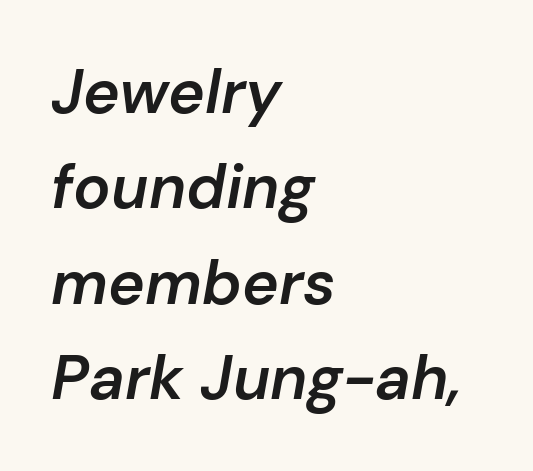
Each word holds together tightly as a unit, with standard inter-letter gaps. Compared with a centered layout, this one pins lines to the left instead. Emphasis by weight is partial: semibold. Observe the lean: these are italic letterforms. Letters rest on an invisible, unmarked baseline.
